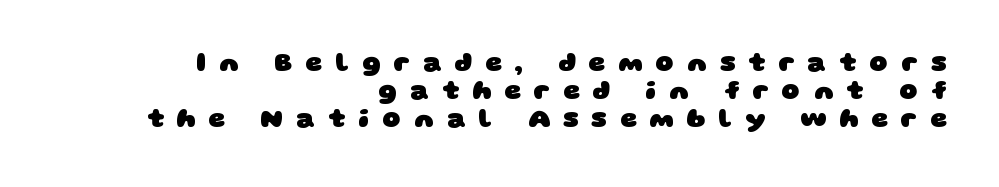
The image shows 26 px bold type; set right-aligned, tight line spacing (1.08x), unusually wide letter spacing (+0.5 em), not underlined.
